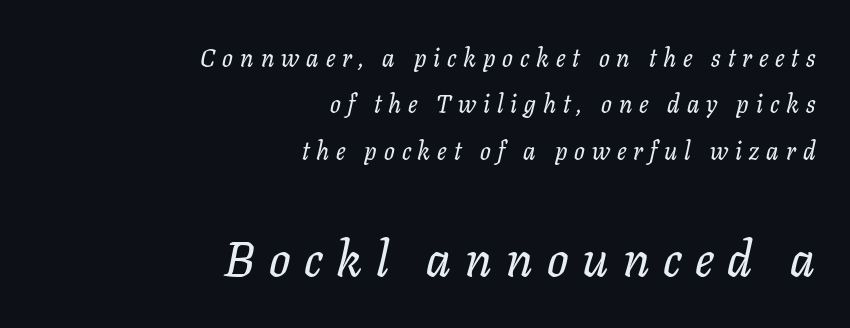
Q: Is the text italic (slanted)? A: Yes, it leans right by about 11 degrees.
Q: Is the typeface a serif or a sans-serif typeface? A: Serif.
Q: Is the text underlined? A: No.
Q: How is the paragraph aligned? A: Right-aligned.
Q: Is the spacing between letters normal or unusually wide? A: Unusually wide.
Q: Which block of text is set in a larger size, the first (top) or the second (bottom)? A: The second (bottom) one.
Q: Width (condensed, normal, or wide)? A: Normal.
Q: Stroke contrast? A: Low.
Q: x-height? A: Medium.
Q: Monospaced? A: No.
